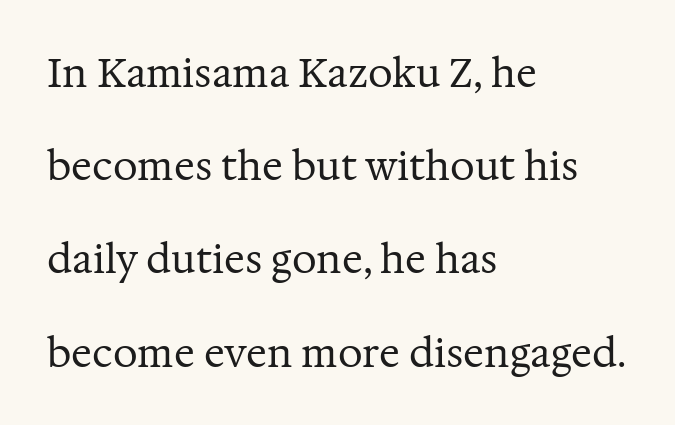
{"serif": "yes", "italic": "no", "bold": "no", "weight": "regular", "width": "normal", "stroke_contrast": "medium", "x_height": "medium", "monospaced": "no", "underline": "no", "align": "left", "line_spacing": "loose", "line_spacing_ratio": 2.39, "letter_spacing": "normal", "letter_spacing_em": 0.0, "glyph_px": 39}
